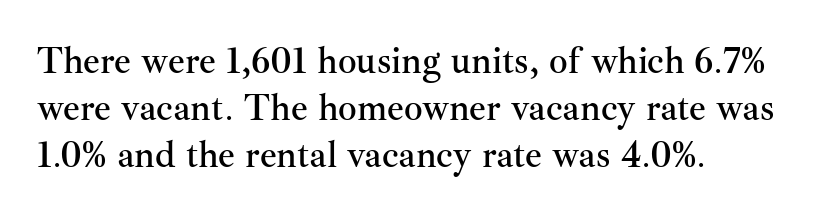
{"serif": "yes", "italic": "no", "width": "normal", "stroke_contrast": "medium", "x_height": "small", "monospaced": "no", "underline": "no", "align": "left", "line_spacing": "normal", "line_spacing_ratio": 1.27, "letter_spacing": "normal", "letter_spacing_em": 0.0, "glyph_px": 37}
